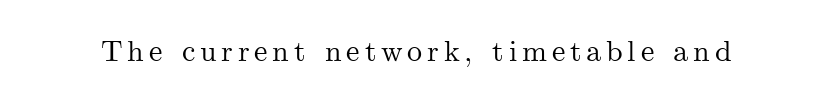
{"serif": "yes", "italic": "no", "width": "normal", "stroke_contrast": "medium", "x_height": "small", "monospaced": "no", "underline": "no", "glyph_px": 30}
